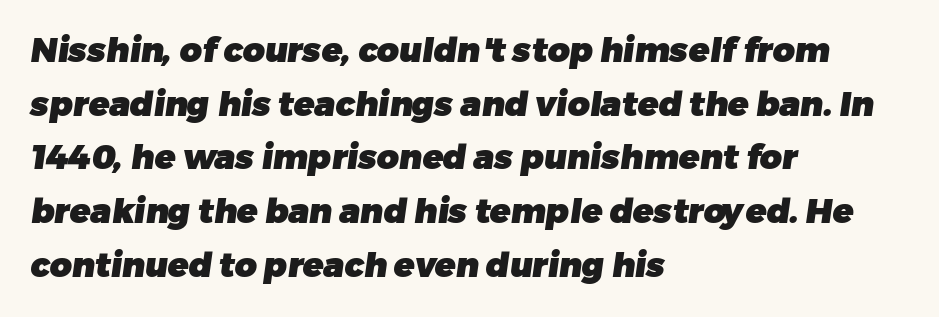
{"serif": "no", "bold": "yes", "weight": "heavy", "width": "normal", "stroke_contrast": "low", "x_height": "medium", "monospaced": "no", "underline": "no", "align": "left", "line_spacing": "normal", "line_spacing_ratio": 1.58, "letter_spacing": "normal", "letter_spacing_em": 0.0, "glyph_px": 34}
